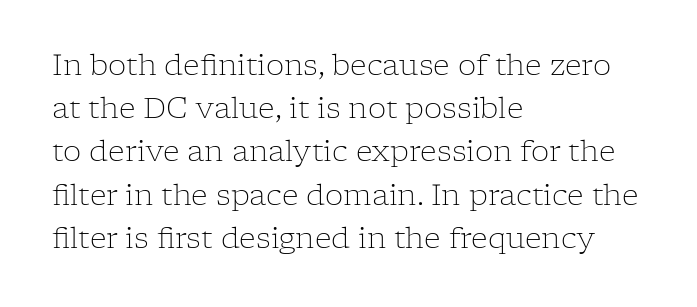
{"serif": "yes", "italic": "no", "bold": "no", "weight": "light", "width": "normal", "stroke_contrast": "low", "x_height": "medium", "monospaced": "no", "underline": "no", "align": "left", "line_spacing": "normal", "line_spacing_ratio": 1.49, "letter_spacing": "normal", "letter_spacing_em": 0.0, "glyph_px": 29}
